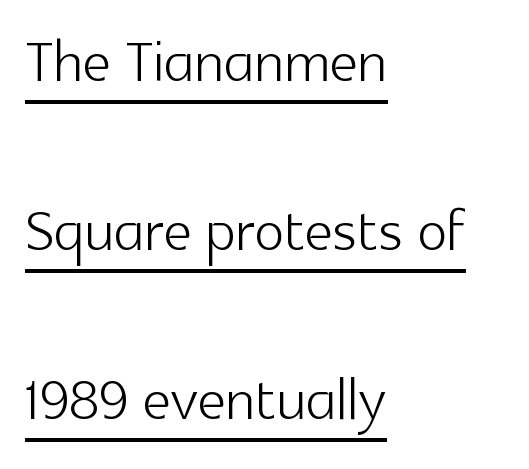
{"serif": "no", "italic": "no", "bold": "no", "weight": "light", "width": "normal", "x_height": "medium", "monospaced": "no", "underline": "yes", "align": "left", "line_spacing": "loose", "line_spacing_ratio": 2.14, "letter_spacing": "normal", "letter_spacing_em": 0.0, "glyph_px": 79}
